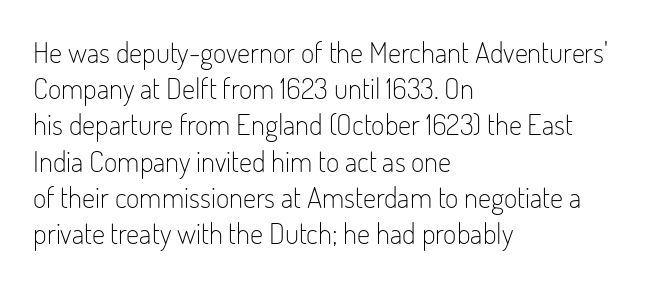
The image shows 29 px light, condensed sans-serif type, upright; set left-aligned, normal line spacing (1.25x), normal letter spacing, not underlined; low stroke contrast and a small x-height.
